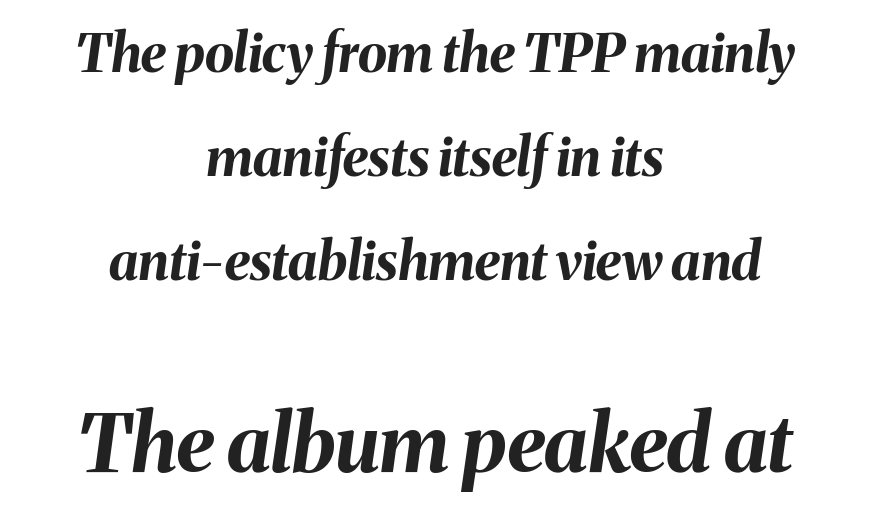
{"italic": "yes", "lean": "right", "slant_degrees": 8, "bold": "yes", "weight": "bold", "width": "normal", "stroke_contrast": "medium", "x_height": "medium", "monospaced": "no", "underline": "no", "align": "center", "line_spacing": "loose", "line_spacing_ratio": 1.96, "letter_spacing": "normal", "letter_spacing_em": 0.0, "larger_block": "second", "size_ratio": 1.49, "glyph_px": 79}
